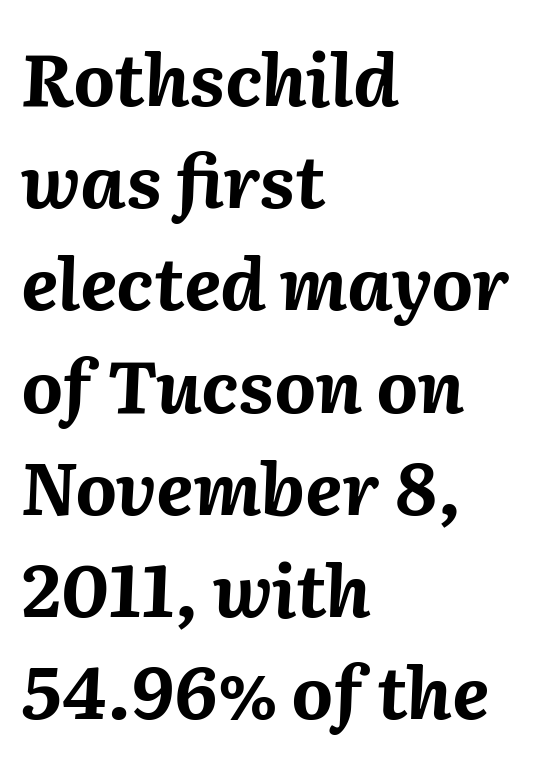
{"italic": "yes", "lean": "right", "slant_degrees": 2, "bold": "yes", "weight": "bold", "width": "normal", "stroke_contrast": "medium", "x_height": "medium", "monospaced": "no", "underline": "no", "align": "left", "line_spacing": "normal", "line_spacing_ratio": 1.42, "letter_spacing": "normal", "letter_spacing_em": 0.0, "glyph_px": 72}
